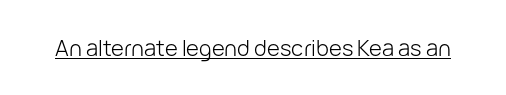
The image shows 22 px text type, upright; set normal letter spacing, underlined.
